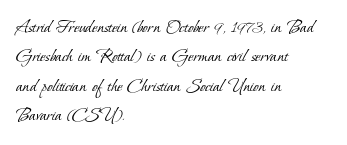
{"bold": "no", "underline": "no", "align": "left", "line_spacing": "normal", "line_spacing_ratio": 1.47, "letter_spacing": "normal", "letter_spacing_em": 0.0, "glyph_px": 20}
